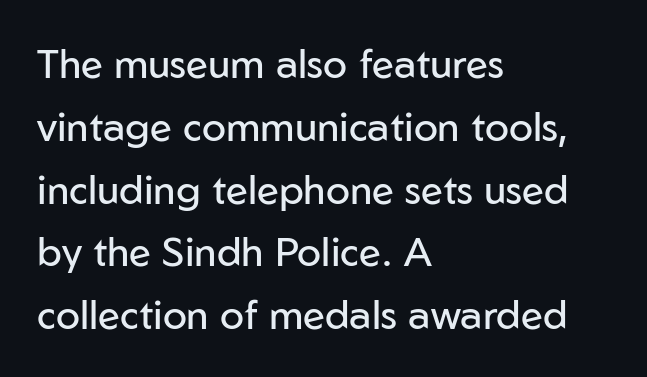
Q: Is the text bold? A: No.
Q: Is the text italic (slanted)? A: No, it is upright.
Q: Is the typeface a serif or a sans-serif typeface? A: Sans-serif.
Q: Is the text underlined? A: No.
Q: How is the paragraph aligned? A: Left-aligned.
Q: Is the spacing between letters normal or unusually wide? A: Normal.
Q: Is the spacing between lines tight, normal or loose? A: Normal.
Q: Width (condensed, normal, or wide)? A: Normal.
Q: Stroke contrast? A: Low.
Q: x-height? A: Medium.
Q: Monospaced? A: No.
